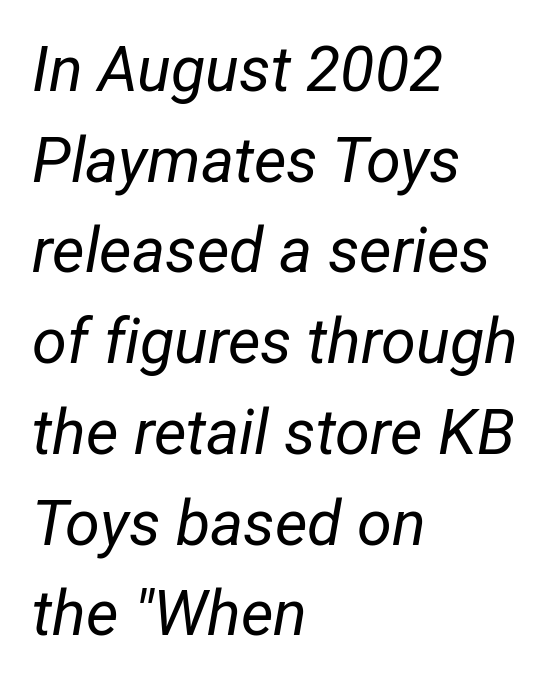
The image shows 63 px regular-weight, condensed type, italic (leaning right); set left-aligned, normal line spacing (1.44x), normal letter spacing, not underlined; low stroke contrast and a medium x-height.
